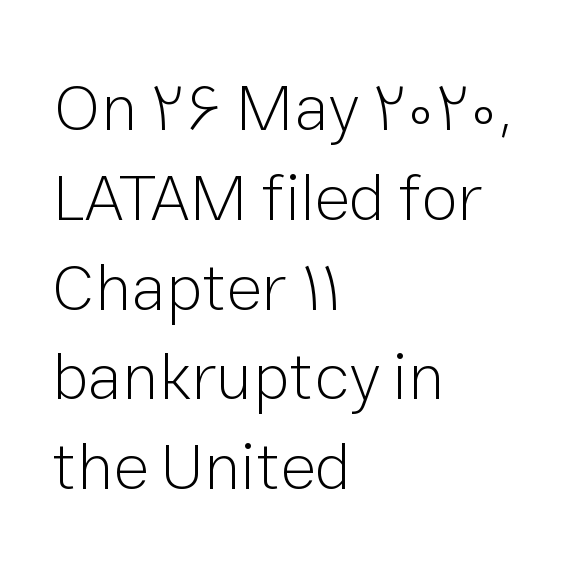
{"serif": "no", "italic": "no", "bold": "no", "weight": "light", "width": "normal", "stroke_contrast": "low", "x_height": "medium", "monospaced": "no", "underline": "no", "align": "left", "line_spacing": "normal", "line_spacing_ratio": 1.36, "letter_spacing": "normal", "letter_spacing_em": 0.0, "glyph_px": 66}
